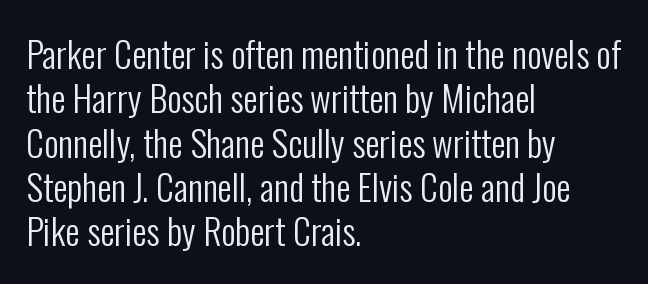
The image shows 36 px regular-weight, condensed sans-serif type, upright; set left-aligned, line spacing 1.23x, normal letter spacing, not underlined; low stroke contrast and a medium x-height.
